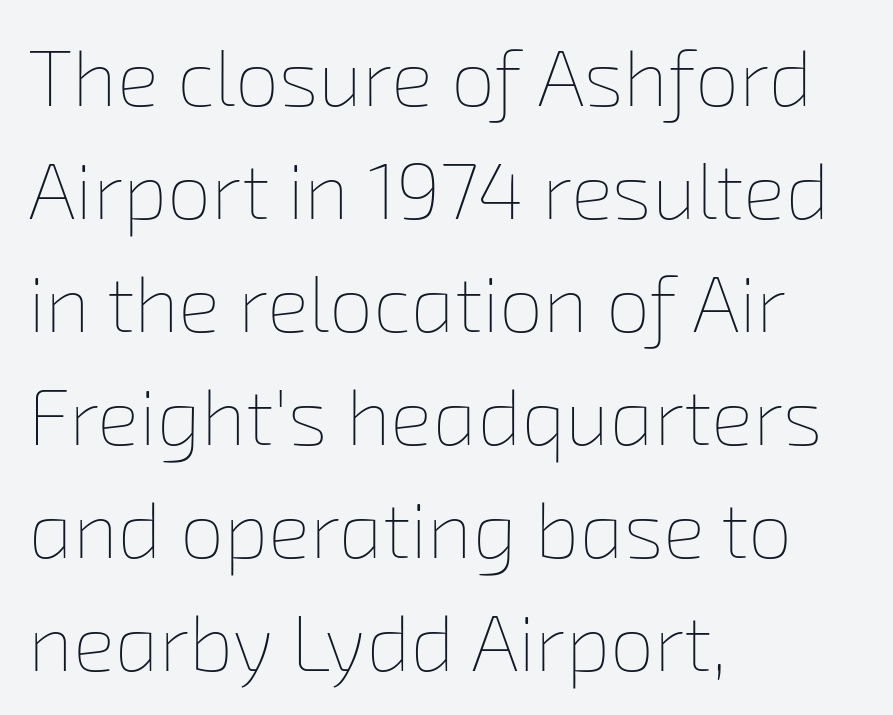
Q: Is the text bold? A: No.
Q: Is the text underlined? A: No.
Q: How is the paragraph aligned? A: Left-aligned.
Q: Is the spacing between letters normal or unusually wide? A: Normal.
Q: Is the spacing between lines tight, normal or loose? A: Normal.
Q: Width (condensed, normal, or wide)? A: Normal.
Q: Stroke contrast? A: Low.
Q: x-height? A: Medium.
Q: Monospaced? A: No.
